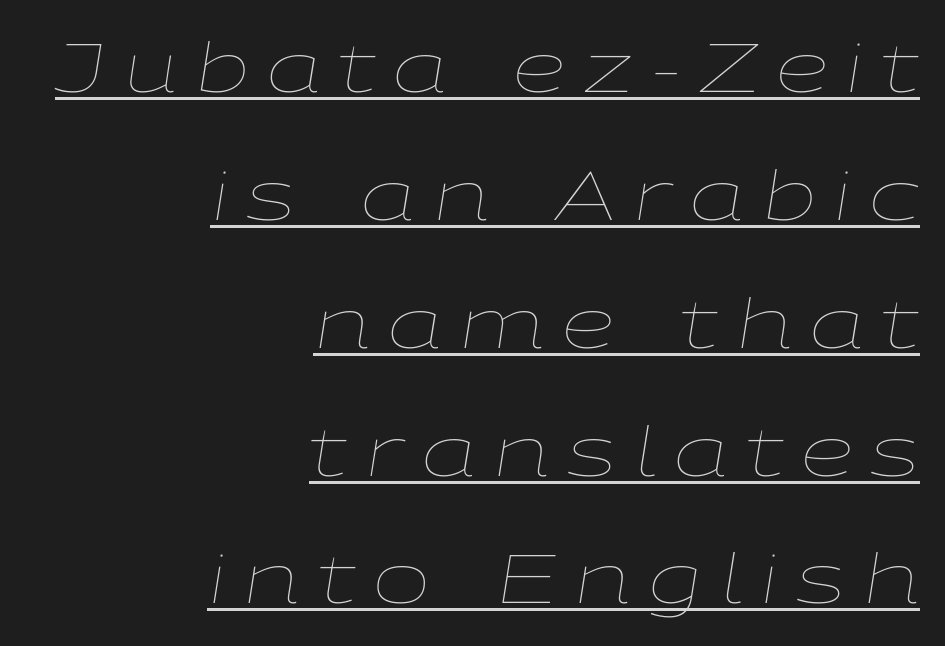
The image shows 68 px thin, wide type, italic (leaning right); set right-aligned, line spacing 1.88x, unusually wide letter spacing (+0.26 em), underlined; low stroke contrast and a medium x-height.
